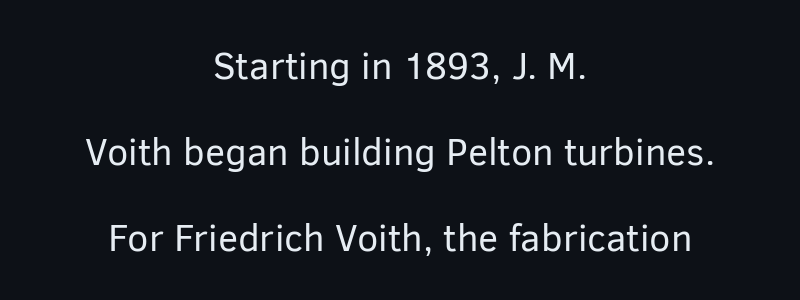
The image shows 38 px regular-weight sans-serif type, upright; set centered, loose line spacing (2.26x), normal letter spacing, not underlined; low stroke contrast and a medium x-height.
